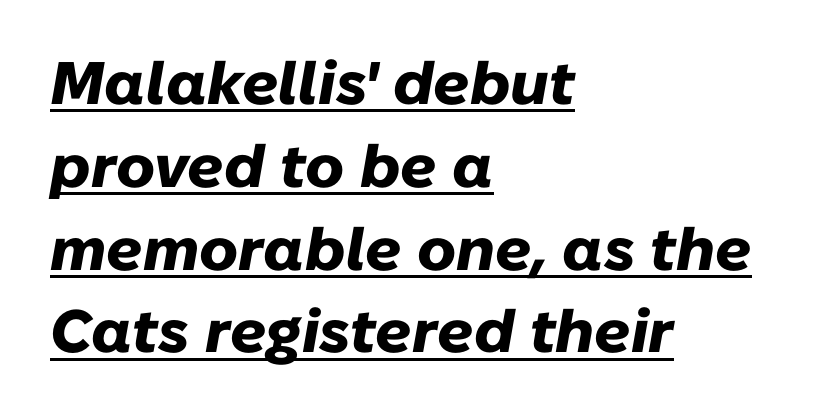
Line beginnings align vertically; line endings do not. Heavy, bold letterforms. Here the designer chose a conventional face with non-uniform glyph widths. Quick note: underline on.
